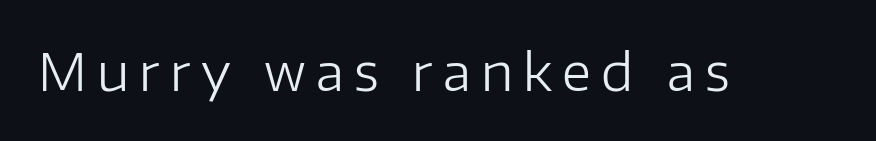
{"serif": "no", "italic": "no", "bold": "no", "weight": "regular", "width": "normal", "stroke_contrast": "low", "x_height": "medium", "monospaced": "no", "underline": "no", "letter_spacing": "wide", "letter_spacing_em": 0.2, "glyph_px": 51}
